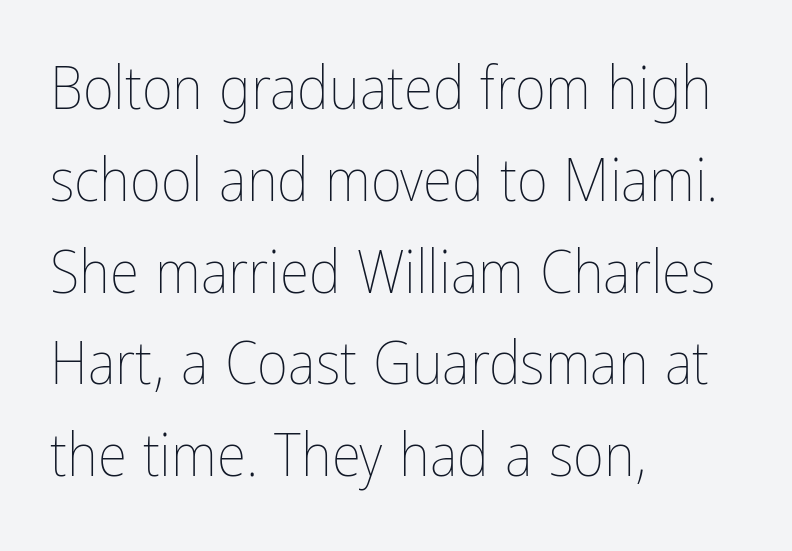
{"italic": "no", "bold": "no", "weight": "thin", "width": "condensed", "stroke_contrast": "low", "x_height": "medium", "monospaced": "no", "underline": "no", "align": "left", "line_spacing": "normal", "line_spacing_ratio": 1.53, "letter_spacing": "normal", "letter_spacing_em": 0.0, "glyph_px": 60}
